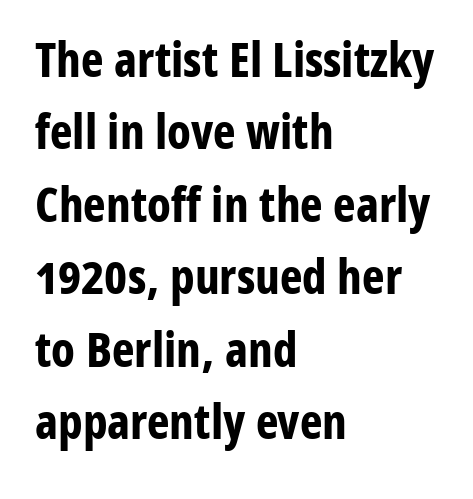
Q: Is the text bold? A: Yes.
Q: Is the text italic (slanted)? A: No, it is upright.
Q: Is the typeface a serif or a sans-serif typeface? A: Sans-serif.
Q: Is the text underlined? A: No.
Q: How is the paragraph aligned? A: Left-aligned.
Q: Is the spacing between letters normal or unusually wide? A: Normal.
Q: Is the spacing between lines tight, normal or loose? A: Normal.
Q: Width (condensed, normal, or wide)? A: Condensed.
Q: Stroke contrast? A: Low.
Q: x-height? A: Medium.
Q: Monospaced? A: No.
